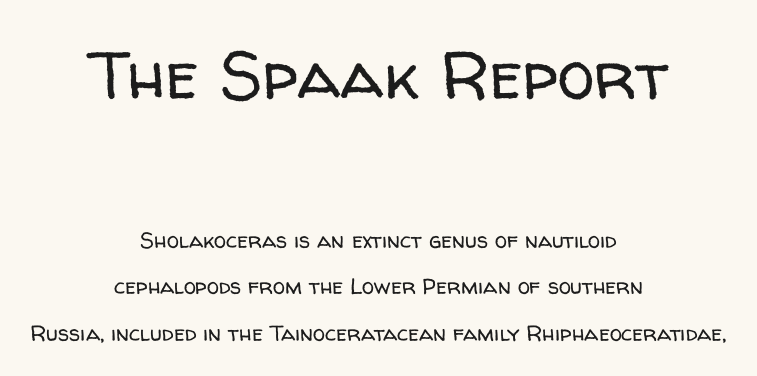
Q: Is the text bold? A: No.
Q: Is the text italic (slanted)? A: No, it is upright.
Q: Is the typeface a serif or a sans-serif typeface? A: Sans-serif.
Q: Is the text underlined? A: No.
Q: How is the paragraph aligned? A: Centered.
Q: Is the spacing between letters normal or unusually wide? A: Normal.
Q: Is the spacing between lines tight, normal or loose? A: Loose.
Q: Which block of text is set in a larger size, the first (top) or the second (bottom)? A: The first (top) one.
Q: Width (condensed, normal, or wide)? A: Normal.
Q: Stroke contrast? A: Low.
Q: x-height? A: Medium.
Q: Monospaced? A: No.
